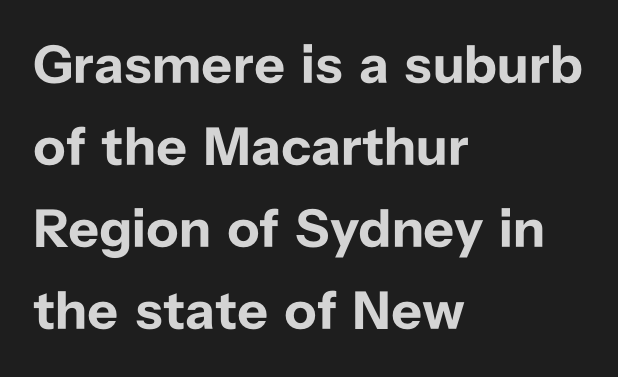
Do the characters align in a grid? No, the font is proportional. In terms of weight, the rendering is a true, heavy bold. The space directly below the letters is spotless. Each word holds together tightly as a unit, with standard inter-letter gaps. Summary of vertical rhythm: regular, with standard interline spacing.
